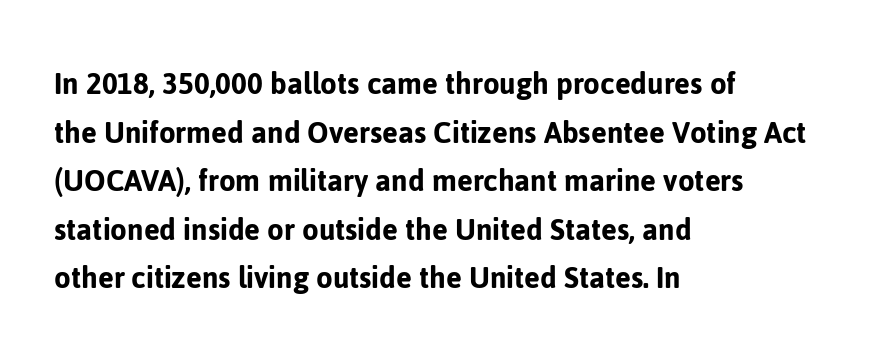
{"serif": "no", "italic": "no", "width": "normal", "stroke_contrast": "low", "x_height": "medium", "monospaced": "no", "underline": "no", "align": "left", "line_spacing": "normal", "line_spacing_ratio": 1.43, "letter_spacing": "normal", "letter_spacing_em": 0.0, "glyph_px": 34}
